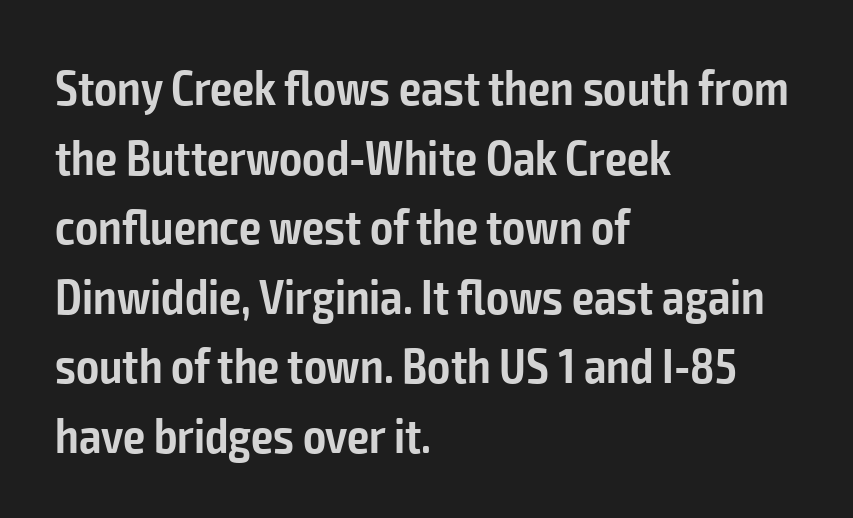
{"serif": "no", "italic": "no", "bold": "semi", "weight": "semibold", "width": "condensed", "stroke_contrast": "low", "x_height": "medium", "monospaced": "no", "underline": "no", "align": "left", "line_spacing": "normal", "line_spacing_ratio": 1.42, "letter_spacing": "normal", "letter_spacing_em": 0.0, "glyph_px": 49}
